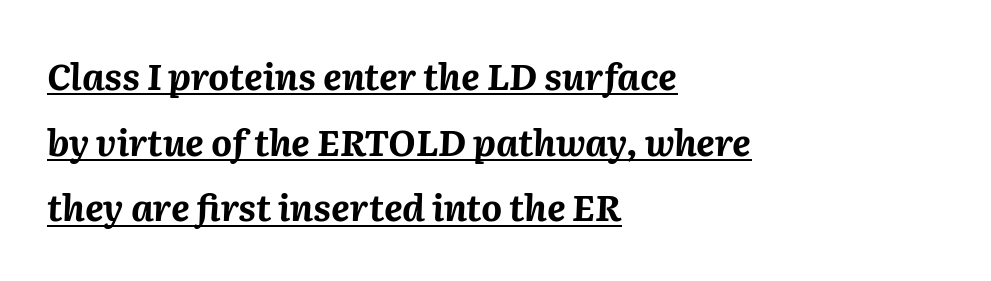
{"italic": "yes", "lean": "right", "slant_degrees": 2, "bold": "yes", "weight": "bold", "width": "normal", "stroke_contrast": "medium", "x_height": "medium", "monospaced": "no", "underline": "yes", "align": "left", "line_spacing_ratio": 1.82, "letter_spacing": "normal", "letter_spacing_em": 0.0, "glyph_px": 36}
